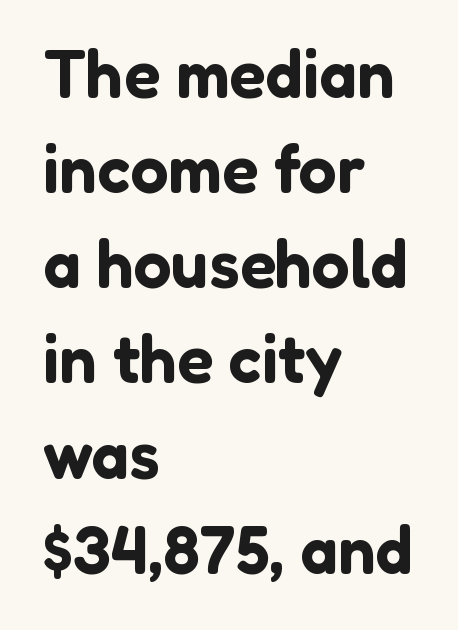
Posture: vertical. Looks like regular typesetting: each glyph gets only the width it needs. Short note: letters normally spaced. Type without underlining.
